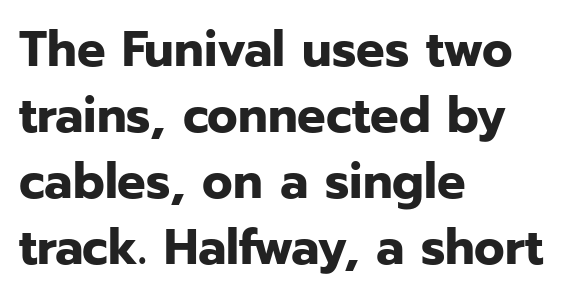
Q: Is the text bold? A: Yes.
Q: Is the text italic (slanted)? A: No, it is upright.
Q: Is the typeface a serif or a sans-serif typeface? A: Sans-serif.
Q: Is the text underlined? A: No.
Q: How is the paragraph aligned? A: Left-aligned.
Q: Is the spacing between letters normal or unusually wide? A: Normal.
Q: Is the spacing between lines tight, normal or loose? A: Normal.
Q: Width (condensed, normal, or wide)? A: Normal.
Q: Stroke contrast? A: Low.
Q: x-height? A: Medium.
Q: Monospaced? A: No.
